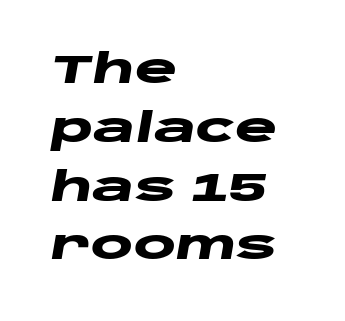
Spacing verdict: proportional, widths tailored to each character. Notice how thick the strokes are: this is what a full bold looks like. The rendering uses a moderate line-height, typical for paragraphs. The specimen reads as italic at a glance.
